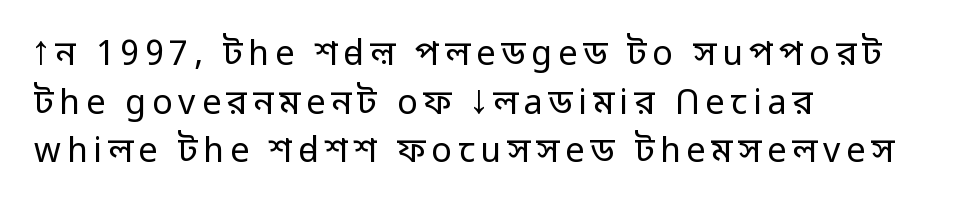
Q: Is the text bold? A: No.
Q: Is the text italic (slanted)? A: No, it is upright.
Q: Is the typeface a serif or a sans-serif typeface? A: Sans-serif.
Q: Is the text underlined? A: No.
Q: How is the paragraph aligned? A: Left-aligned.
Q: Is the spacing between lines tight, normal or loose? A: Normal.
Q: Width (condensed, normal, or wide)? A: Normal.
Q: Stroke contrast? A: Low.
Q: x-height? A: Medium.
Q: Monospaced? A: No.
